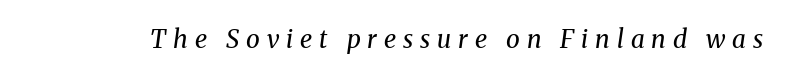
The image shows 25 px text type, italic (leaning right); set unusually wide letter spacing (+0.28 em), not underlined.
